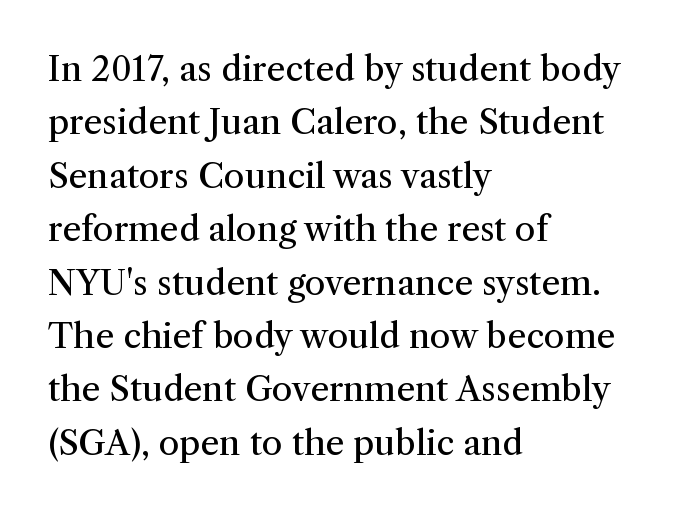
Anything drawn beneath the words? Only blank space. A typesetter would call this leading conventional body-copy spacing. Does the copy run flush right? No — it runs flush left. The gaps between neighbouring characters are ordinary and unremarkable. Stroke mass is kept to a normal reading level or below. These lines are rendered in a variable-pitch font.
